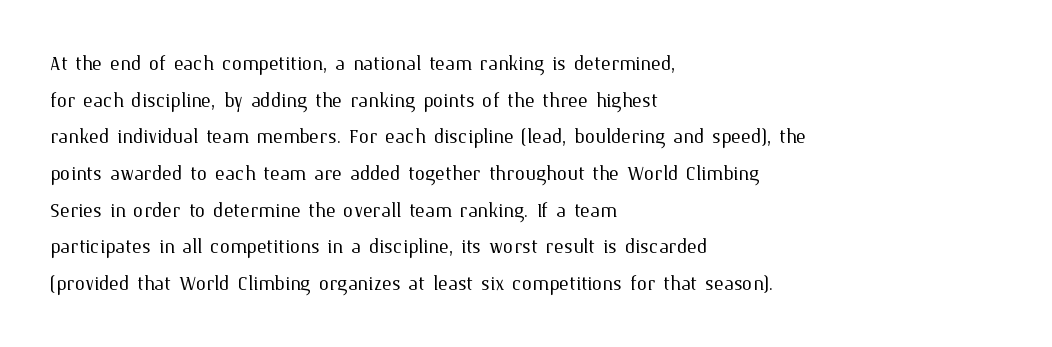
{"italic": "no", "bold": "no", "underline": "no", "align": "left", "line_spacing": "normal", "line_spacing_ratio": 1.41, "letter_spacing": "normal", "letter_spacing_em": 0.0, "glyph_px": 26}
